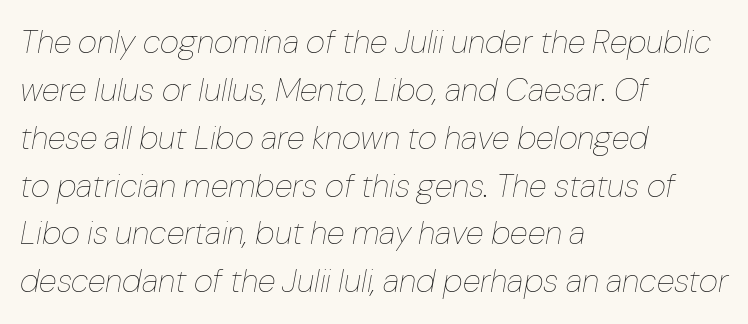
{"italic": "yes", "lean": "right", "slant_degrees": 10, "bold": "no", "weight": "thin", "width": "normal", "stroke_contrast": "low", "x_height": "medium", "monospaced": "no", "underline": "no", "align": "left", "line_spacing": "normal", "line_spacing_ratio": 1.45, "letter_spacing": "normal", "letter_spacing_em": 0.0, "glyph_px": 33}
